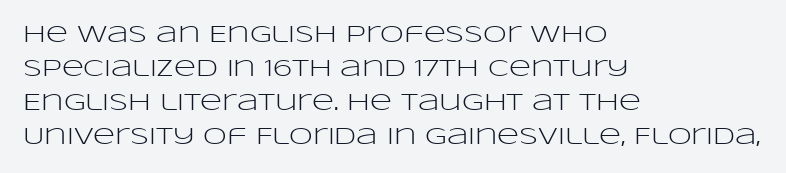
Q: Is the text bold? A: No.
Q: Is the text italic (slanted)? A: No, it is upright.
Q: Is the text underlined? A: No.
Q: How is the paragraph aligned? A: Left-aligned.
Q: Is the spacing between letters normal or unusually wide? A: Normal.
Q: Is the spacing between lines tight, normal or loose? A: Normal.
